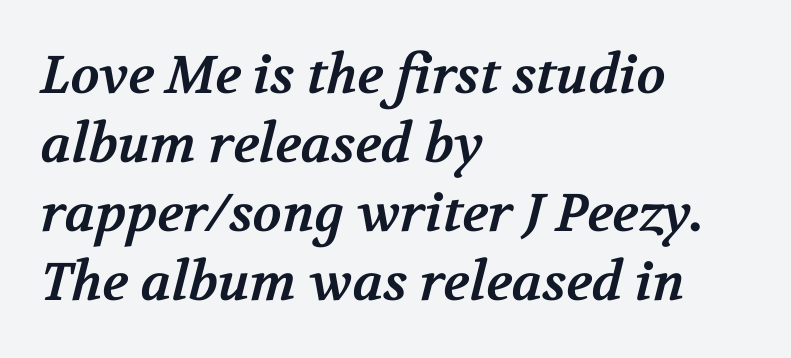
{"serif": "yes", "bold": "yes", "weight": "bold", "width": "normal", "stroke_contrast": "medium", "x_height": "medium", "monospaced": "no", "underline": "no", "align": "left", "line_spacing": "normal", "line_spacing_ratio": 1.3, "letter_spacing": "normal", "letter_spacing_em": 0.0, "glyph_px": 53}
